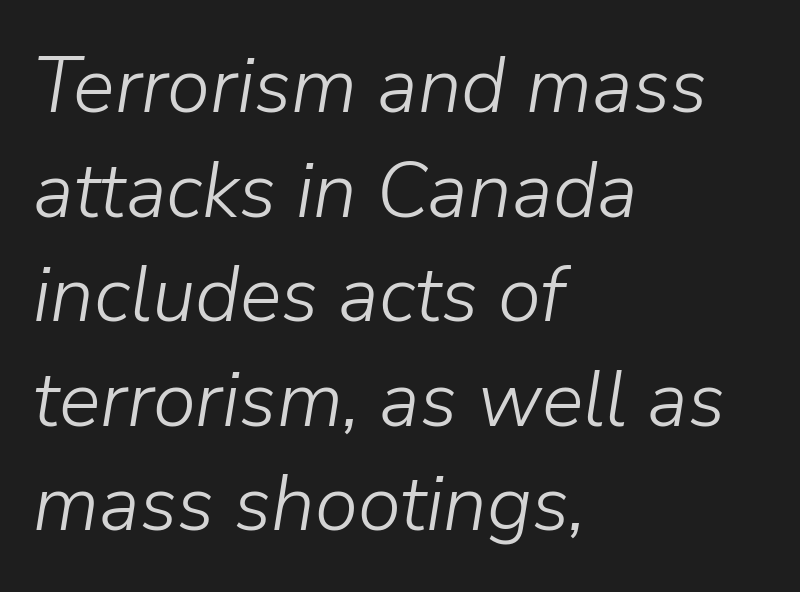
Q: Is the text bold? A: No.
Q: Is the text italic (slanted)? A: Yes, it leans right by about 9 degrees.
Q: Is the text underlined? A: No.
Q: How is the paragraph aligned? A: Left-aligned.
Q: Is the spacing between letters normal or unusually wide? A: Normal.
Q: Is the spacing between lines tight, normal or loose? A: Normal.
Q: Width (condensed, normal, or wide)? A: Normal.
Q: Stroke contrast? A: Low.
Q: x-height? A: Medium.
Q: Monospaced? A: No.
